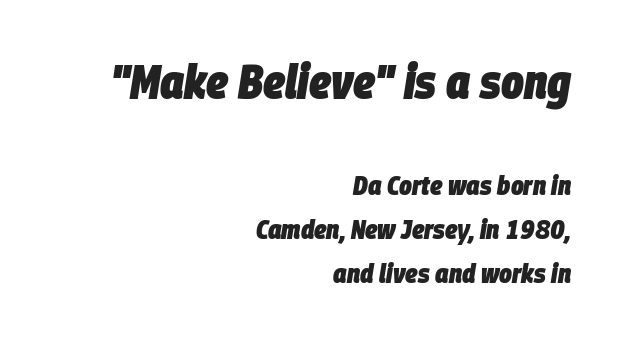
The image shows 48 px heavy, condensed type, italic (leaning right); set right-aligned, normal line spacing (1.62x), normal letter spacing, not underlined; the first (top) block is 1.78x larger; low stroke contrast and a large x-height.
